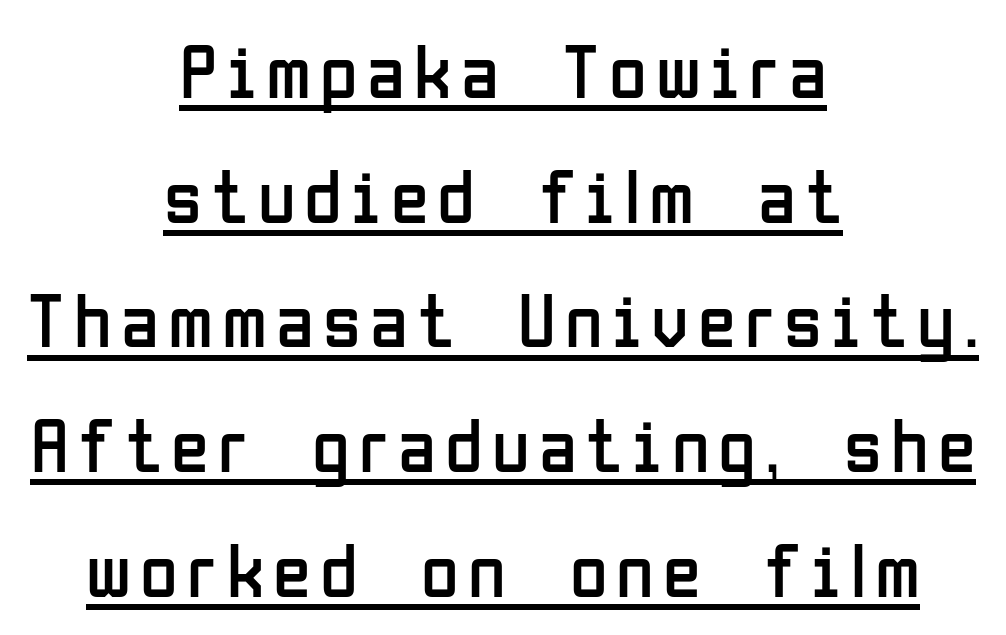
The passage shown is typeset with a sans-serif family. This is underlined copy, the kind a proofreader might mark for attention. These lines are centered, leaving both edges ragged. The letters advance in unequal steps, a hallmark of proportional type.
